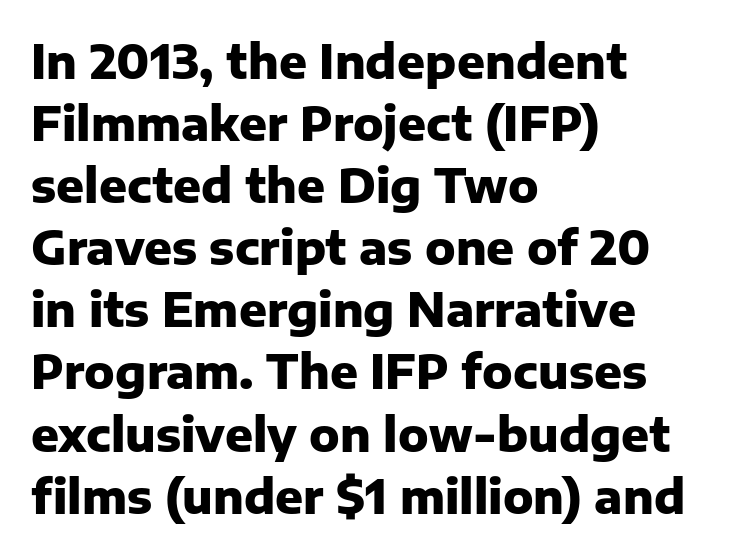
Q: Is the text bold? A: Yes.
Q: Is the text italic (slanted)? A: No, it is upright.
Q: Is the typeface a serif or a sans-serif typeface? A: Sans-serif.
Q: Is the text underlined? A: No.
Q: How is the paragraph aligned? A: Left-aligned.
Q: Is the spacing between letters normal or unusually wide? A: Normal.
Q: Is the spacing between lines tight, normal or loose? A: Normal.
Q: Width (condensed, normal, or wide)? A: Normal.
Q: Stroke contrast? A: Low.
Q: x-height? A: Medium.
Q: Monospaced? A: No.
